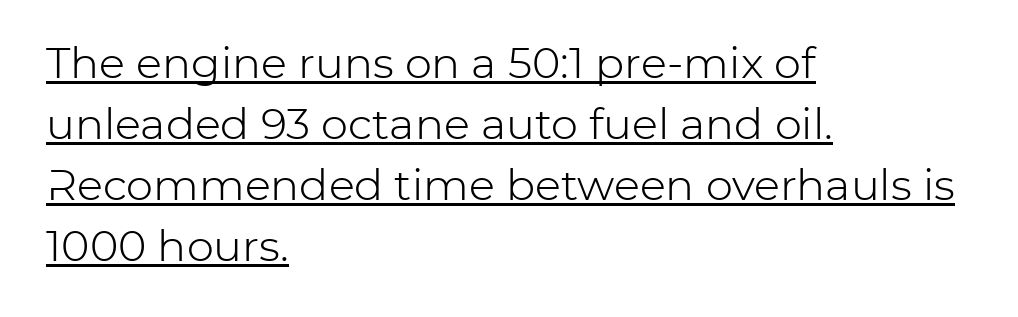
No chunkiness to these letters — they're not bold. It's the straight-up-and-down kind of type. Underlining? Definitely there. The rendering anchors every line to the left-hand side. There is no visible air inserted between adjacent glyphs. No feet cap the strokes, marking this as sans-serif type.
